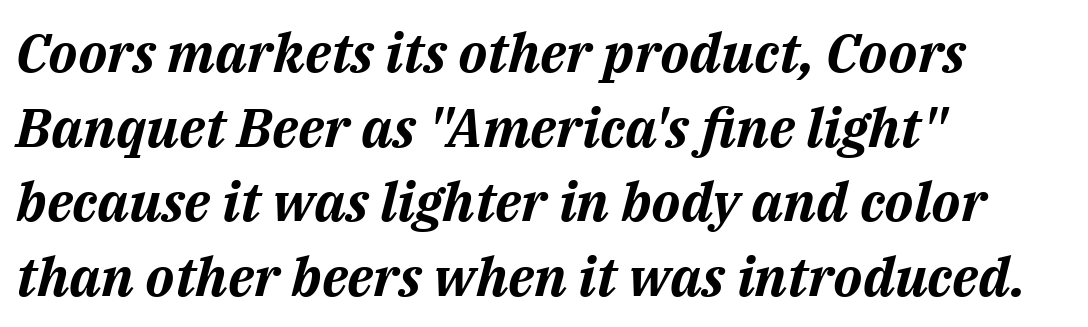
The image shows 54 px bold type, italic (leaning right); set left-aligned, normal line spacing (1.38x), normal letter spacing, not underlined; medium stroke contrast and a medium x-height.
